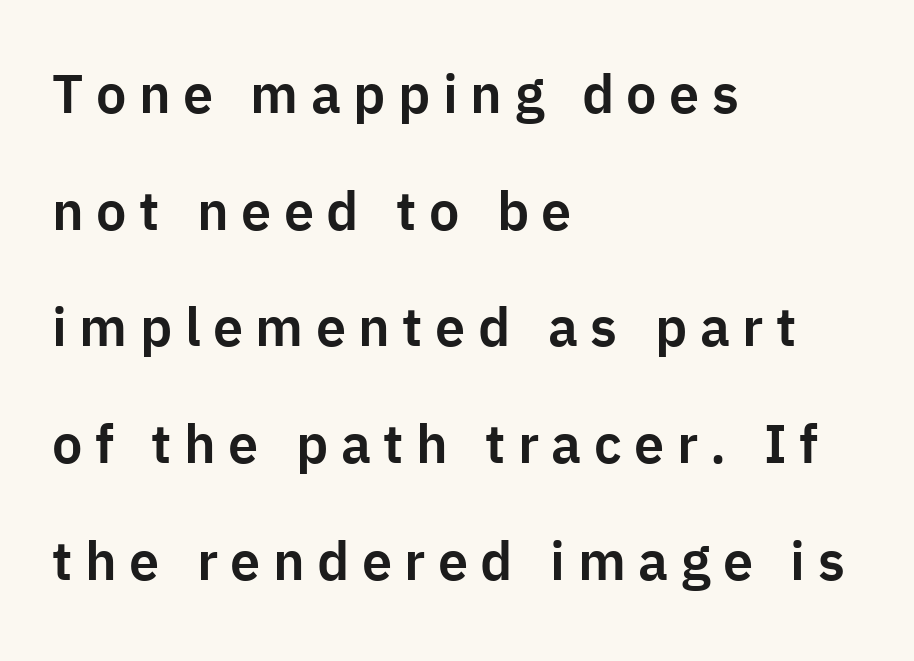
Q: Is the text italic (slanted)? A: No, it is upright.
Q: Is the typeface a serif or a sans-serif typeface? A: Sans-serif.
Q: Is the text underlined? A: No.
Q: How is the paragraph aligned? A: Left-aligned.
Q: Is the spacing between letters normal or unusually wide? A: Unusually wide.
Q: Is the spacing between lines tight, normal or loose? A: Loose.
Q: Width (condensed, normal, or wide)? A: Normal.
Q: Stroke contrast? A: Low.
Q: x-height? A: Medium.
Q: Monospaced? A: No.
